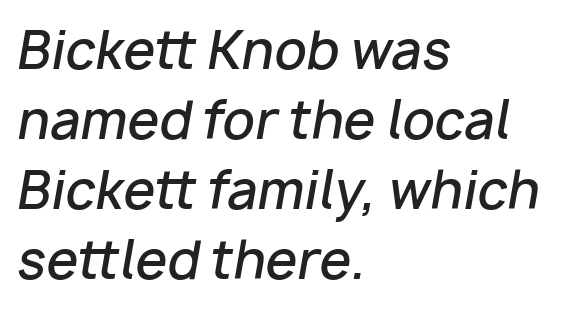
The image shows 51 px semibold type, italic (leaning right); set left-aligned, normal line spacing (1.37x), normal letter spacing, not underlined; low stroke contrast and a medium x-height.
